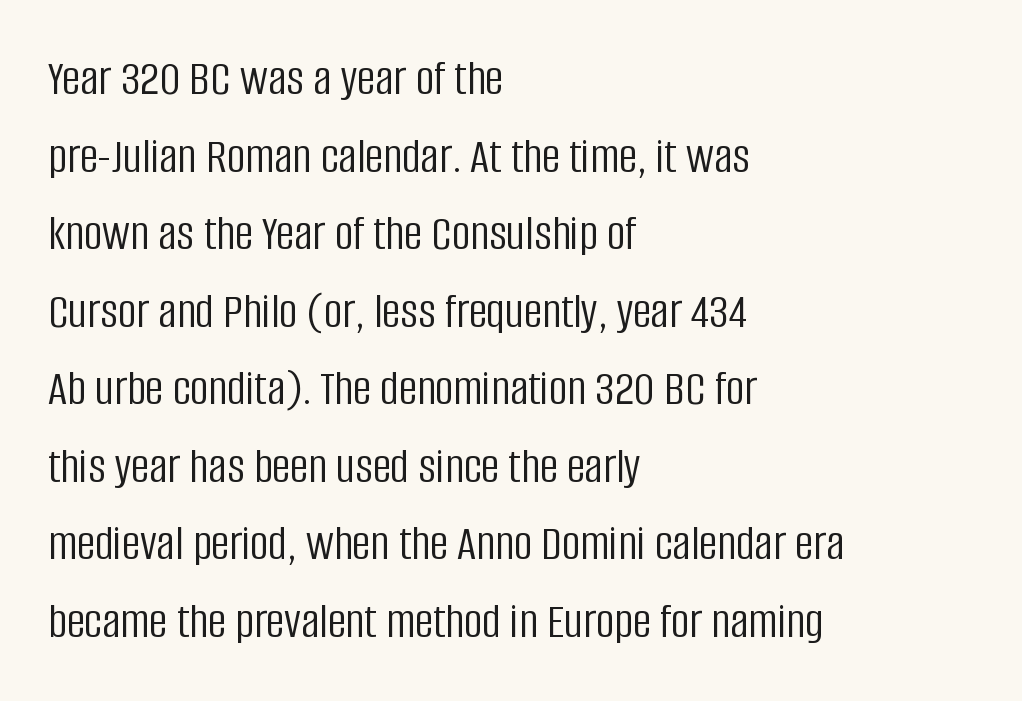
Is this a fixed-width face? No — the glyphs have proportional, varying widths. Each new line begins a customary step beneath the previous one. The font family rendered here belongs to the sans-serif group. Vertical stems look standard width or narrower in stroke. These lines are set flush left with a ragged right edge.
